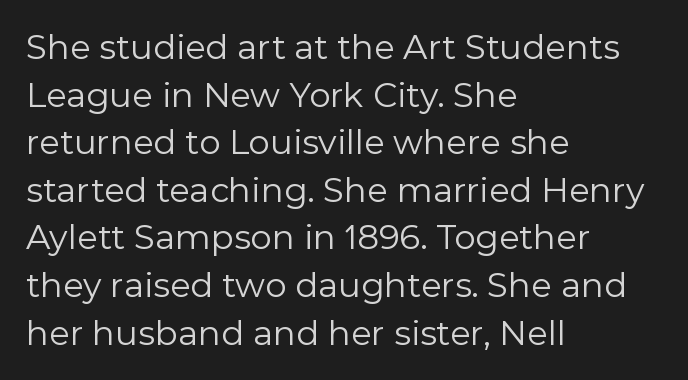
The image shows 34 px regular-weight sans-serif type, upright; set left-aligned, normal line spacing (1.4x), normal letter spacing, not underlined; a medium x-height.
